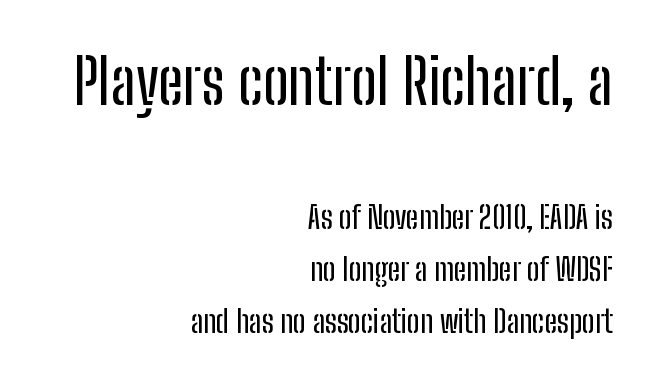
Q: Is the text italic (slanted)? A: No, it is upright.
Q: Is the typeface a serif or a sans-serif typeface? A: Sans-serif.
Q: Is the text underlined? A: No.
Q: How is the paragraph aligned? A: Right-aligned.
Q: Is the spacing between letters normal or unusually wide? A: Normal.
Q: Is the spacing between lines tight, normal or loose? A: Normal.
Q: Which block of text is set in a larger size, the first (top) or the second (bottom)? A: The first (top) one.
Q: Width (condensed, normal, or wide)? A: Condensed.
Q: Stroke contrast? A: Low.
Q: x-height? A: Medium.
Q: Monospaced? A: No.
